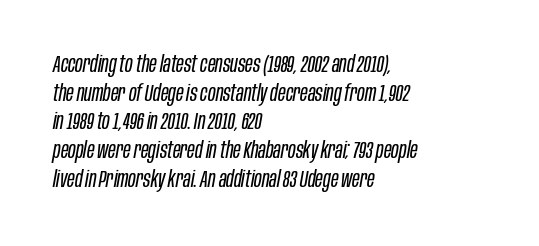
{"italic": "yes", "lean": "right", "slant_degrees": 10, "bold": "no", "underline": "no", "align": "left", "line_spacing": "normal", "line_spacing_ratio": 1.25, "letter_spacing": "normal", "letter_spacing_em": 0.0, "glyph_px": 23}
